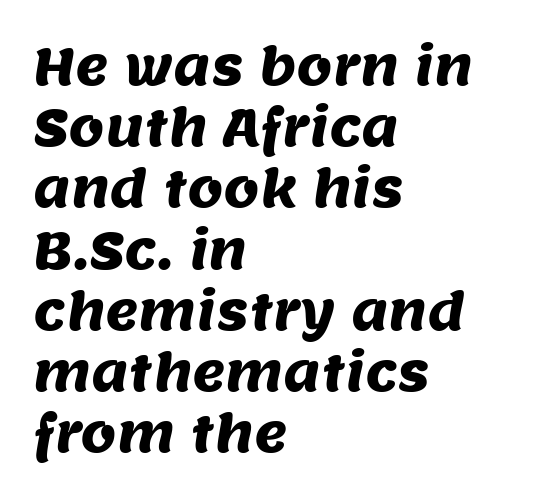
The rendering uses natural spacing where letterforms have individual widths. Visually the block forms a straight wall on the left and a jagged coastline on the right. Inter-character spacing is left at the font's built-in metrics. These lines are composed in type without serifs. Each row of text sits above clean, open space.
